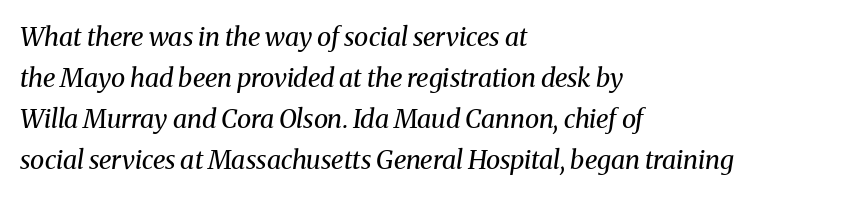
Q: Is the text bold? A: No.
Q: Is the text italic (slanted)? A: Yes, it leans right by about 8 degrees.
Q: Is the text underlined? A: No.
Q: How is the paragraph aligned? A: Left-aligned.
Q: Is the spacing between letters normal or unusually wide? A: Normal.
Q: Is the spacing between lines tight, normal or loose? A: Normal.
